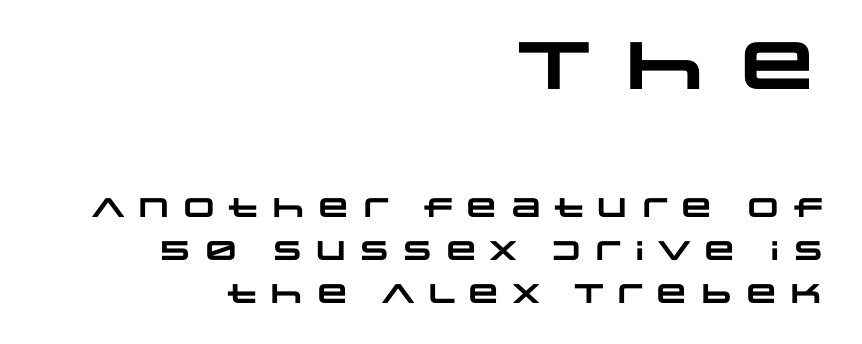
The image shows 67 px heavy, wide sans-serif type; set right-aligned, normal line spacing (1.59x), not underlined; the first (top) block is 2.48x larger; low stroke contrast and a large x-height.
